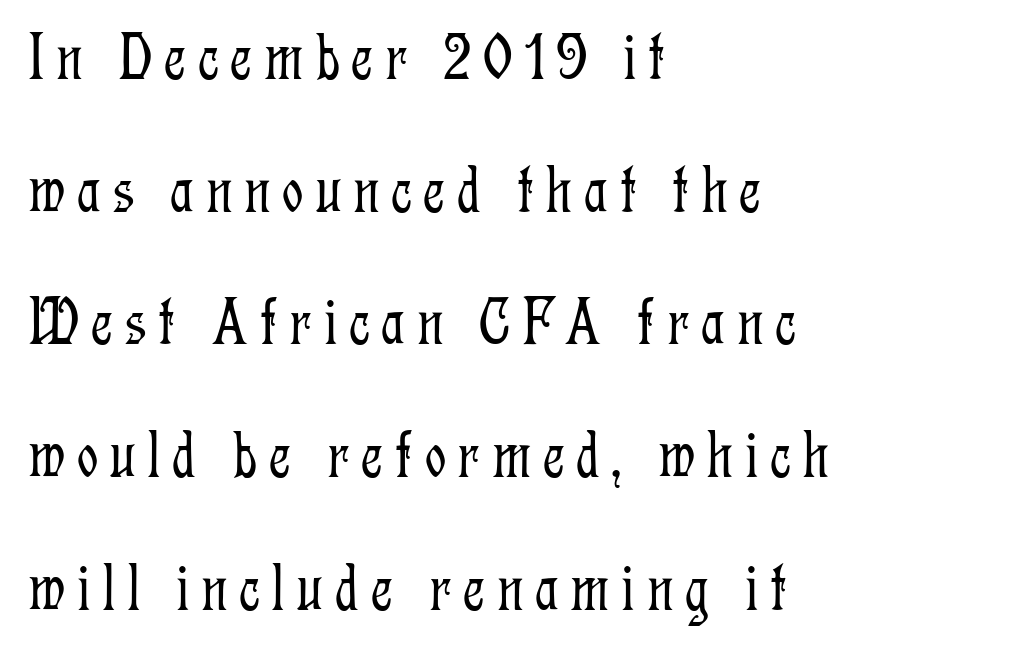
Q: Is the text bold? A: No.
Q: Is the text italic (slanted)? A: No, it is upright.
Q: Is the typeface a serif or a sans-serif typeface? A: Serif.
Q: Is the text underlined? A: No.
Q: How is the paragraph aligned? A: Left-aligned.
Q: Is the spacing between lines tight, normal or loose? A: Loose.
Q: Width (condensed, normal, or wide)? A: Condensed.
Q: Stroke contrast? A: Low.
Q: x-height? A: Medium.
Q: Monospaced? A: No.
